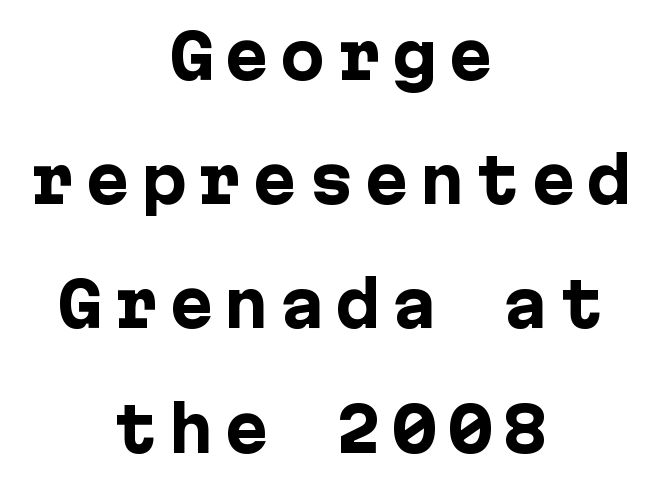
{"serif": "no", "italic": "no", "bold": "yes", "weight": "heavy", "width": "normal", "stroke_contrast": "low", "x_height": "medium", "underline": "no", "align": "center", "line_spacing": "loose", "line_spacing_ratio": 2.07, "glyph_px": 60}
